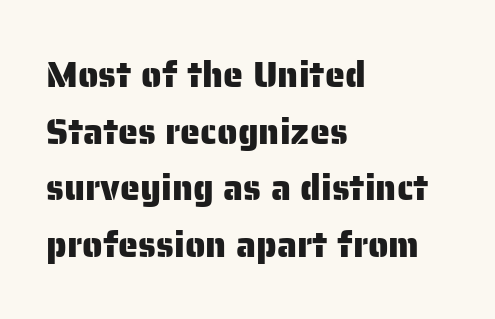
{"serif": "no", "italic": "no", "width": "normal", "stroke_contrast": "low", "x_height": "medium", "monospaced": "no", "underline": "no", "align": "left", "line_spacing": "normal", "line_spacing_ratio": 1.57, "letter_spacing": "normal", "letter_spacing_em": 0.0, "glyph_px": 36}
